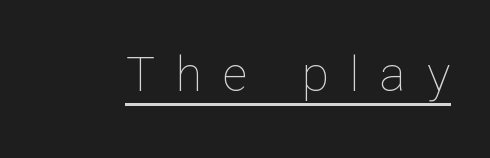
{"italic": "no", "bold": "no", "weight": "thin", "width": "normal", "stroke_contrast": "low", "x_height": "medium", "monospaced": "no", "underline": "yes", "letter_spacing": "wide", "letter_spacing_em": 0.42, "glyph_px": 49}
